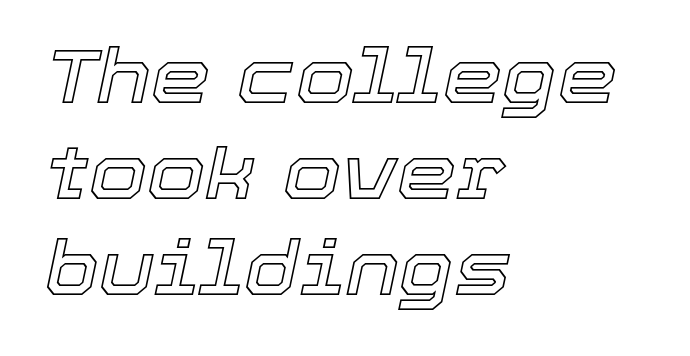
Q: Is the text italic (slanted)? A: Yes, it leans right by about 12 degrees.
Q: Is the text underlined? A: No.
Q: How is the paragraph aligned? A: Left-aligned.
Q: Is the spacing between letters normal or unusually wide? A: Normal.
Q: Is the spacing between lines tight, normal or loose? A: Normal.
Q: Width (condensed, normal, or wide)? A: Normal.
Q: x-height? A: Medium.
Q: Monospaced? A: No.
